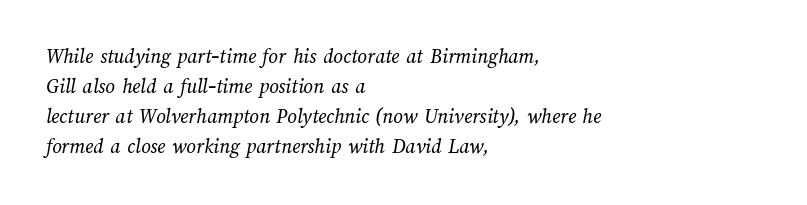
Q: Is the text bold? A: No.
Q: Is the text underlined? A: No.
Q: How is the paragraph aligned? A: Left-aligned.
Q: Is the spacing between letters normal or unusually wide? A: Normal.
Q: Is the spacing between lines tight, normal or loose? A: Normal.
